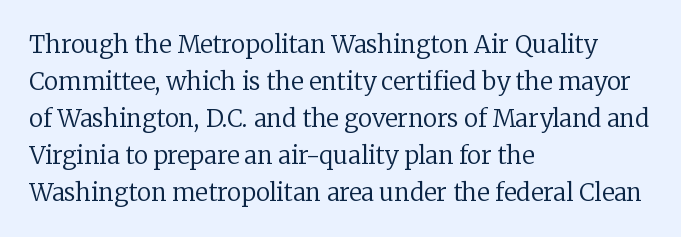
Q: Is the text bold? A: No.
Q: Is the text italic (slanted)? A: No, it is upright.
Q: Is the text underlined? A: No.
Q: How is the paragraph aligned? A: Left-aligned.
Q: Is the spacing between letters normal or unusually wide? A: Normal.
Q: Is the spacing between lines tight, normal or loose? A: Normal.
